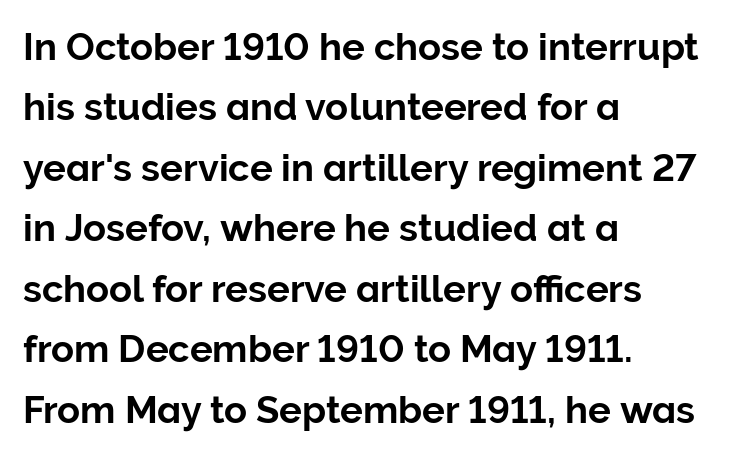
Font category for this specimen: sans-serif. The block of text has a typical density, with ordinary space between rows. The type is set solid horizontally, with unmodified tracking. The lettering stays uniformly vertical, giving the passage a roman look.
